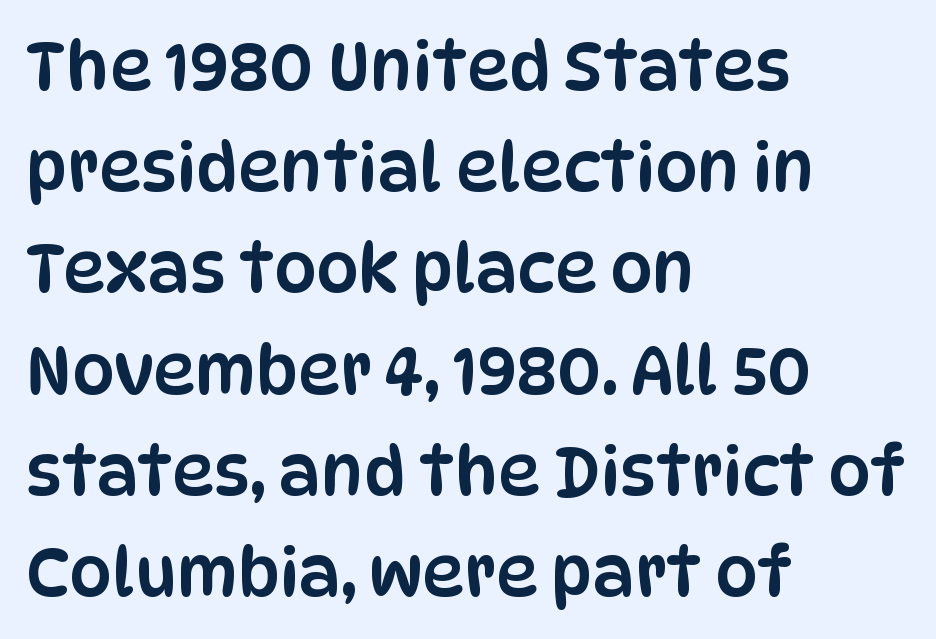
{"serif": "no", "italic": "no", "width": "condensed", "stroke_contrast": "low", "x_height": "large", "monospaced": "no", "underline": "no", "align": "left", "line_spacing": "normal", "line_spacing_ratio": 1.51, "letter_spacing": "normal", "letter_spacing_em": 0.0, "glyph_px": 67}
